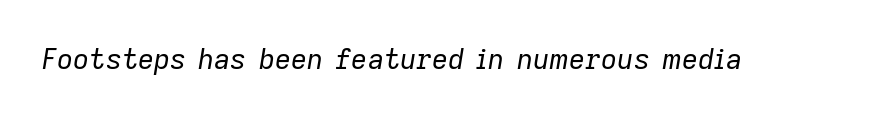
{"italic": "yes", "lean": "right", "slant_degrees": 9, "bold": "no", "weight": "regular", "width": "normal", "stroke_contrast": "low", "x_height": "medium", "monospaced": "no", "underline": "no", "letter_spacing": "normal", "letter_spacing_em": 0.0, "glyph_px": 28}
